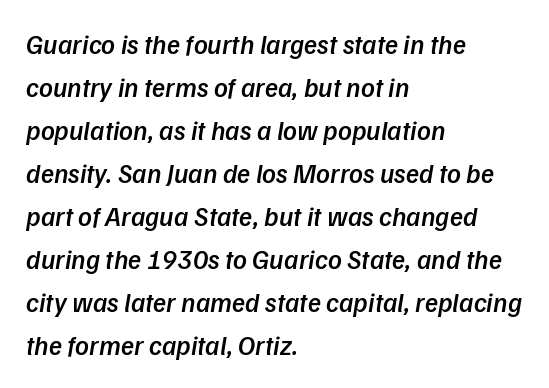
{"bold": "semi", "underline": "no", "align": "left", "line_spacing": "normal", "line_spacing_ratio": 1.59, "letter_spacing": "normal", "letter_spacing_em": 0.0, "glyph_px": 27}
